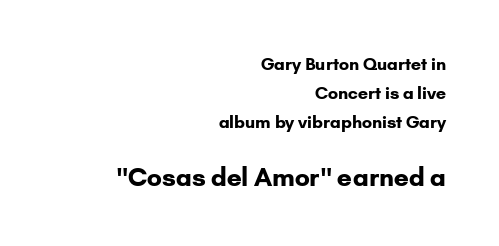
The image shows 25 px bold type, upright; set right-aligned, line spacing 1.72x, normal letter spacing, not underlined; the second (bottom) block is 1.47x larger.
